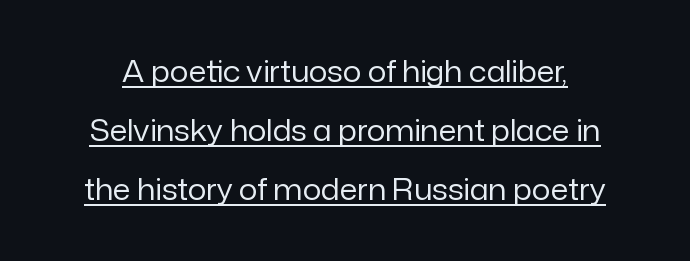
A baseline rule has been typeset under these characters. No italicization has been applied; the sample stays upright. The gaps between neighbouring characters are ordinary and unremarkable. Note the varied advance widths — an 'i' is clearly narrower than an 'm'. Airy leading.
